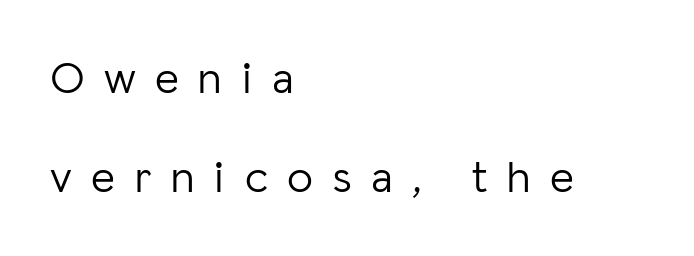
The image shows 46 px light sans-serif type, upright; set left-aligned, loose line spacing (2.16x), unusually wide letter spacing (+0.42 em), not underlined; low stroke contrast and a medium x-height.
